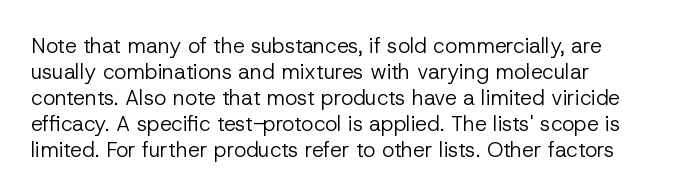
{"italic": "no", "bold": "no", "underline": "no", "align": "left", "line_spacing_ratio": 1.24, "letter_spacing": "normal", "letter_spacing_em": 0.0, "glyph_px": 21}
